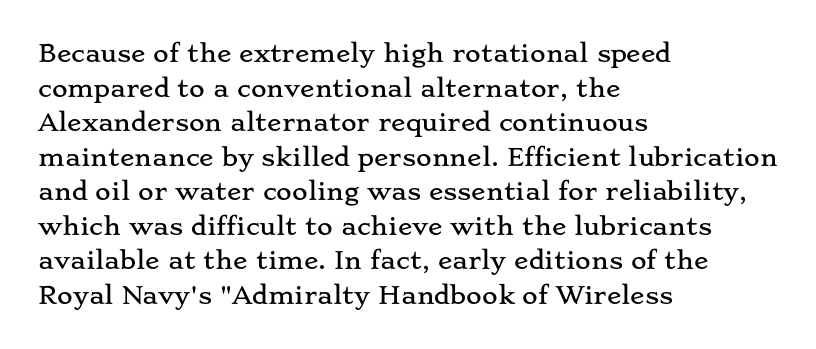
The compositor pushed each line to the left boundary. Compared with typical paragraphs, the rows here are spaced about the same. Here the glyphs are tracked normally, forming tight word shapes. Check the space under the baseline: it is left empty. You can tell it's not italic because the verticals are truly vertical.
